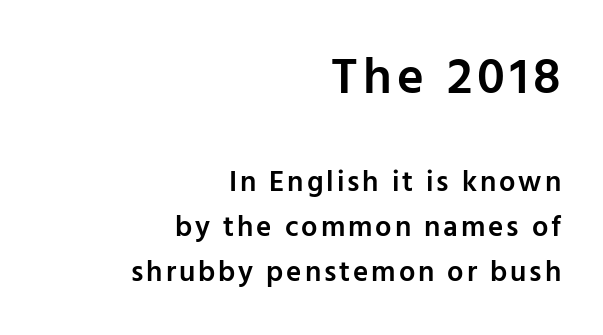
Upright lettering throughout. The letters in the upper block stand taller than those in the block below. Glance below the letters and you will spot only blank space. Note the varied advance widths — an 'i' is clearly narrower than an 'm'.
